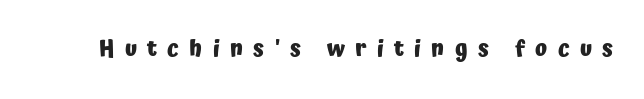
The image shows 22 px bold type, upright; set unusually wide letter spacing (+0.47 em), not underlined.
